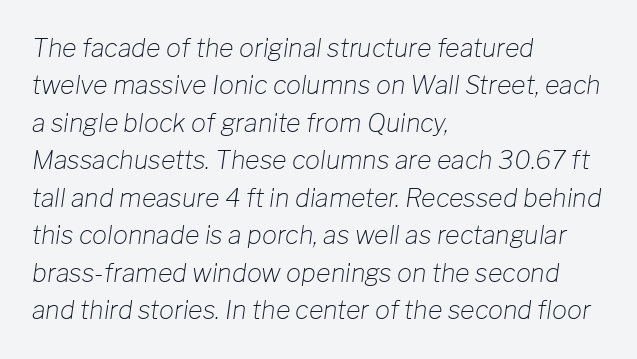
{"italic": "yes", "lean": "right", "slant_degrees": 8, "bold": "no", "underline": "no", "align": "left", "line_spacing": "normal", "line_spacing_ratio": 1.5, "letter_spacing": "normal", "letter_spacing_em": 0.0, "glyph_px": 25}
